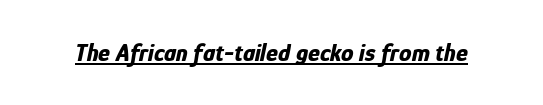
The text carries the slant typical of an italic or oblique font. Notice how thick the strokes are: this is what a full bold looks like. Observe the ordinary spacing: letters are neighbours, not strangers. Descenders here cross a horizontal rule under the line.
